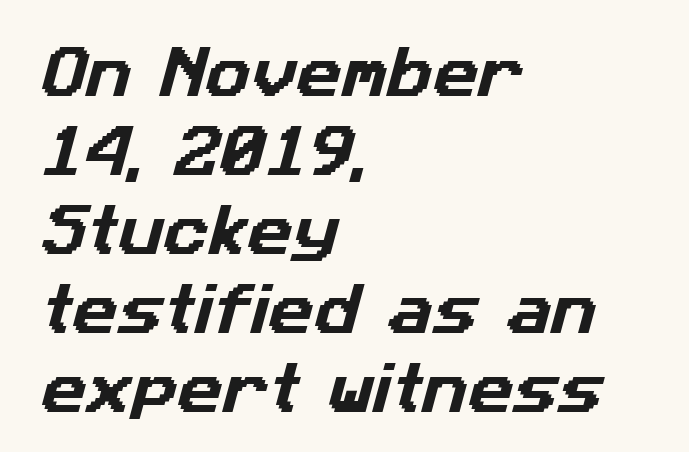
{"serif": "no", "width": "normal", "stroke_contrast": "low", "x_height": "medium", "monospaced": "no", "underline": "no", "align": "left", "line_spacing": "normal", "line_spacing_ratio": 1.41, "letter_spacing": "normal", "letter_spacing_em": 0.0, "glyph_px": 56}
